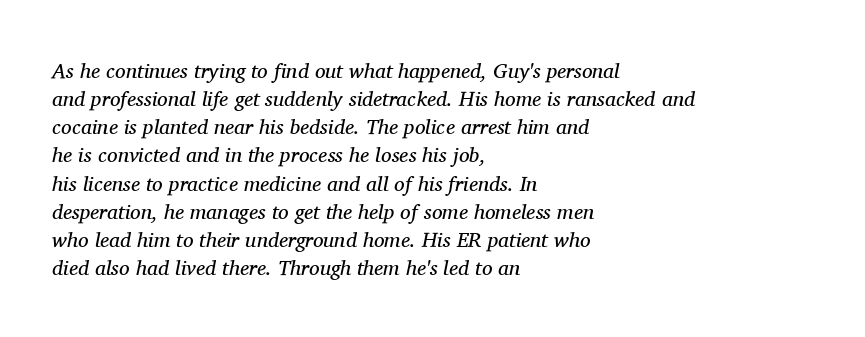
Q: Is the text bold? A: No.
Q: Is the text italic (slanted)? A: Yes, it leans right by about 11 degrees.
Q: Is the text underlined? A: No.
Q: How is the paragraph aligned? A: Left-aligned.
Q: Is the spacing between letters normal or unusually wide? A: Normal.
Q: Is the spacing between lines tight, normal or loose? A: Normal.
